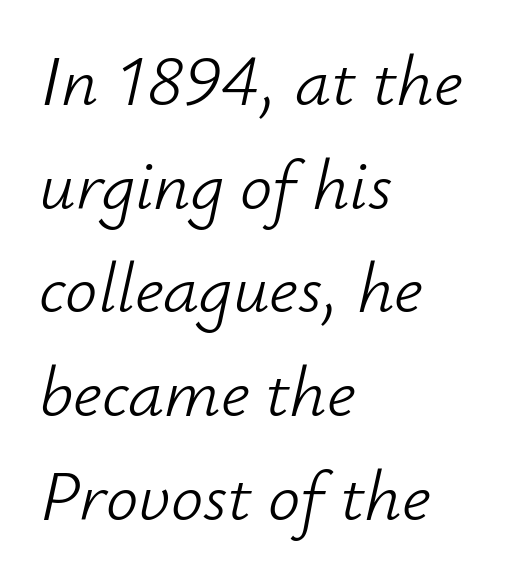
The image shows 72 px light type, italic (leaning right); set left-aligned, normal line spacing (1.44x), normal letter spacing, not underlined; low stroke contrast and a small x-height.
